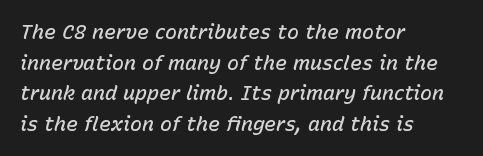
The image shows 20 px text type, italic (leaning right); set left-aligned, normal line spacing (1.53x), normal letter spacing, not underlined.
